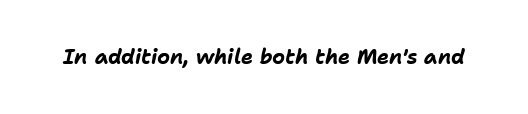
Q: Is the text bold? A: Yes.
Q: Is the text italic (slanted)? A: Yes, it leans right by about 11 degrees.
Q: Is the text underlined? A: No.
Q: Is the spacing between letters normal or unusually wide? A: Normal.
